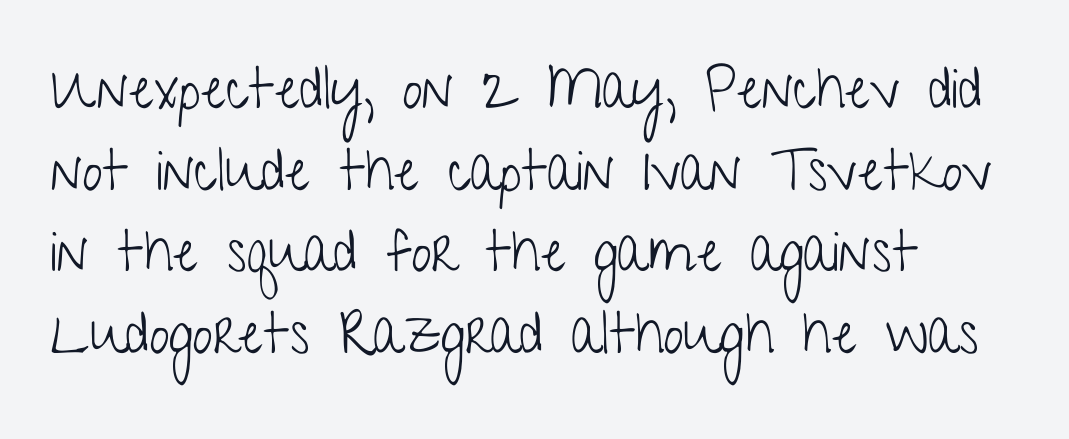
Q: Is the text bold? A: No.
Q: Is the text italic (slanted)? A: No, it is upright.
Q: Is the typeface a serif or a sans-serif typeface? A: Sans-serif.
Q: Is the text underlined? A: No.
Q: How is the paragraph aligned? A: Left-aligned.
Q: Is the spacing between letters normal or unusually wide? A: Normal.
Q: Is the spacing between lines tight, normal or loose? A: Normal.
Q: Width (condensed, normal, or wide)? A: Condensed.
Q: Stroke contrast? A: Low.
Q: x-height? A: Medium.
Q: Monospaced? A: No.
